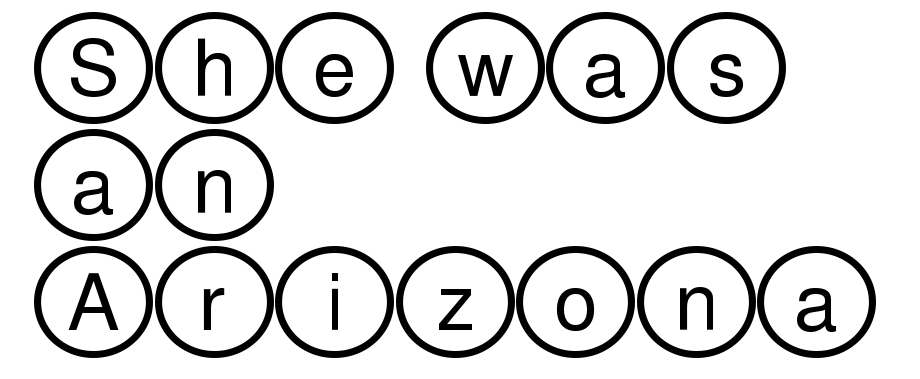
The image shows 78 px wide type, upright; set left-aligned, normal line spacing (1.5x), normal letter spacing, not underlined; a large x-height.
